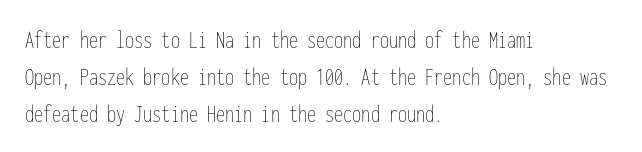
Q: Is the text bold? A: No.
Q: Is the text italic (slanted)? A: No, it is upright.
Q: Is the text underlined? A: No.
Q: How is the paragraph aligned? A: Left-aligned.
Q: Is the spacing between letters normal or unusually wide? A: Normal.
Q: Is the spacing between lines tight, normal or loose? A: Normal.
